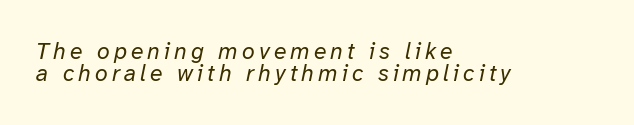
{"italic": "yes", "lean": "right", "slant_degrees": 12, "bold": "no", "underline": "no", "align": "left", "line_spacing": "tight", "line_spacing_ratio": 0.95, "glyph_px": 23}
